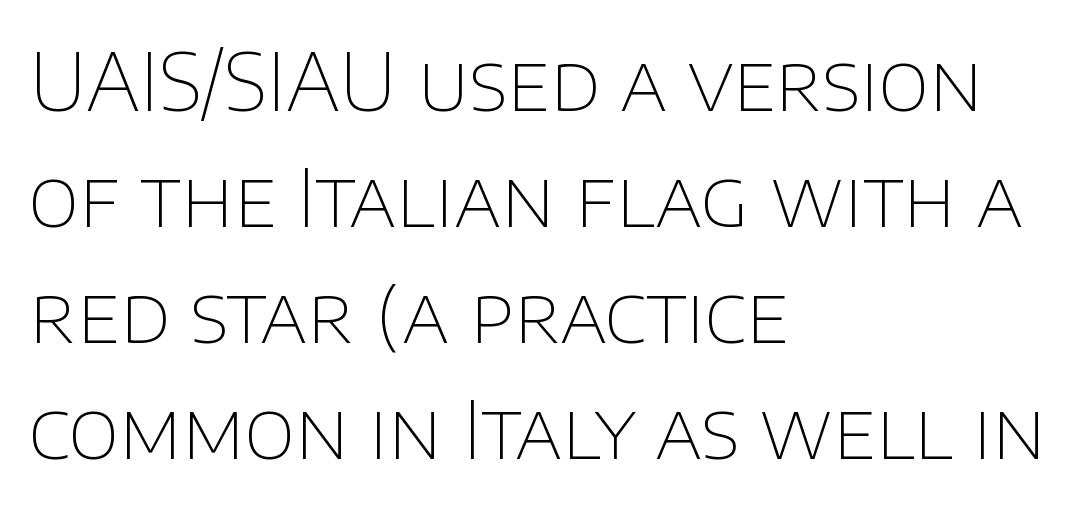
{"serif": "no", "italic": "no", "bold": "no", "weight": "thin", "width": "normal", "stroke_contrast": "low", "x_height": "large", "monospaced": "no", "underline": "no", "align": "left", "line_spacing": "normal", "line_spacing_ratio": 1.47, "letter_spacing": "normal", "letter_spacing_em": 0.0, "glyph_px": 79}
